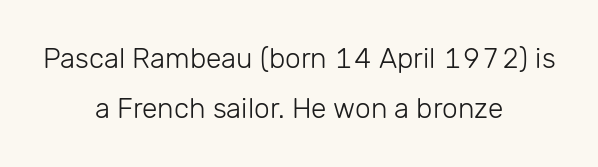
The image shows 28 px light sans-serif type, upright; set centered, line spacing 1.8x, normal letter spacing, not underlined; low stroke contrast and a medium x-height.
